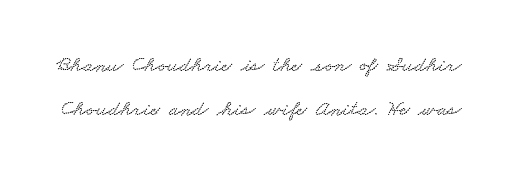
{"underline": "no", "line_spacing": "loose", "line_spacing_ratio": 1.99, "letter_spacing": "normal", "letter_spacing_em": 0.0, "glyph_px": 22}
